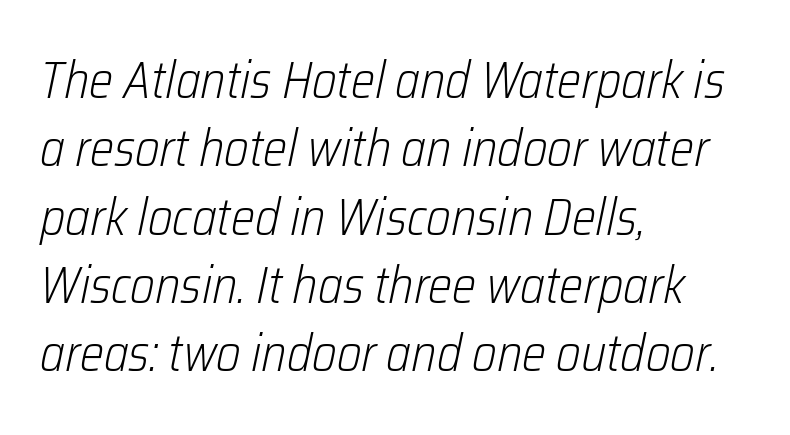
Q: Is the text bold? A: No.
Q: Is the text italic (slanted)? A: Yes, it leans right by about 12 degrees.
Q: Is the text underlined? A: No.
Q: How is the paragraph aligned? A: Left-aligned.
Q: Is the spacing between letters normal or unusually wide? A: Normal.
Q: Is the spacing between lines tight, normal or loose? A: Normal.
Q: Width (condensed, normal, or wide)? A: Condensed.
Q: Stroke contrast? A: Low.
Q: x-height? A: Medium.
Q: Monospaced? A: No.
